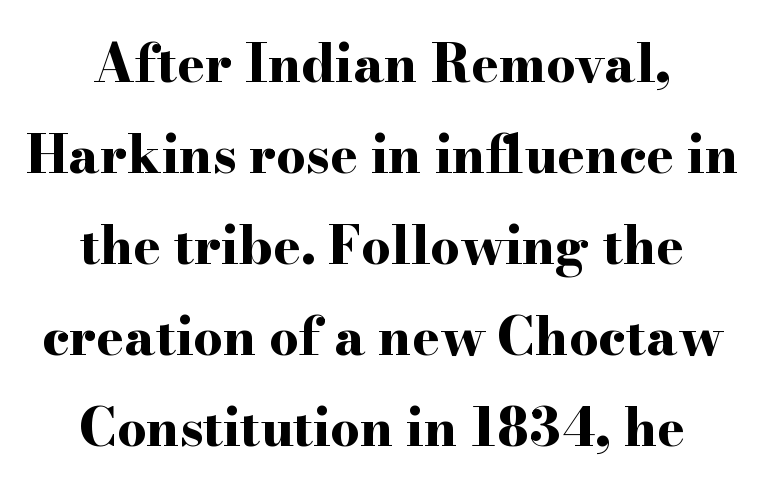
Q: Is the text bold? A: Yes.
Q: Is the text italic (slanted)? A: No, it is upright.
Q: Is the typeface a serif or a sans-serif typeface? A: Serif.
Q: Is the text underlined? A: No.
Q: How is the paragraph aligned? A: Centered.
Q: Is the spacing between letters normal or unusually wide? A: Normal.
Q: Width (condensed, normal, or wide)? A: Wide.
Q: Stroke contrast? A: High.
Q: x-height? A: Small.
Q: Monospaced? A: No.
